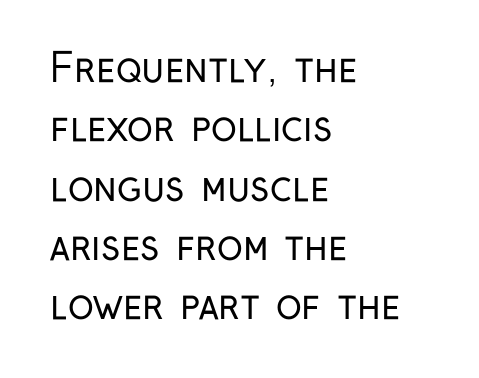
Q: Is the text bold? A: No.
Q: Is the text italic (slanted)? A: No, it is upright.
Q: Is the typeface a serif or a sans-serif typeface? A: Sans-serif.
Q: Is the text underlined? A: No.
Q: How is the paragraph aligned? A: Left-aligned.
Q: Is the spacing between letters normal or unusually wide? A: Normal.
Q: Is the spacing between lines tight, normal or loose? A: Normal.
Q: Width (condensed, normal, or wide)? A: Condensed.
Q: Stroke contrast? A: Low.
Q: x-height? A: Medium.
Q: Monospaced? A: No.
